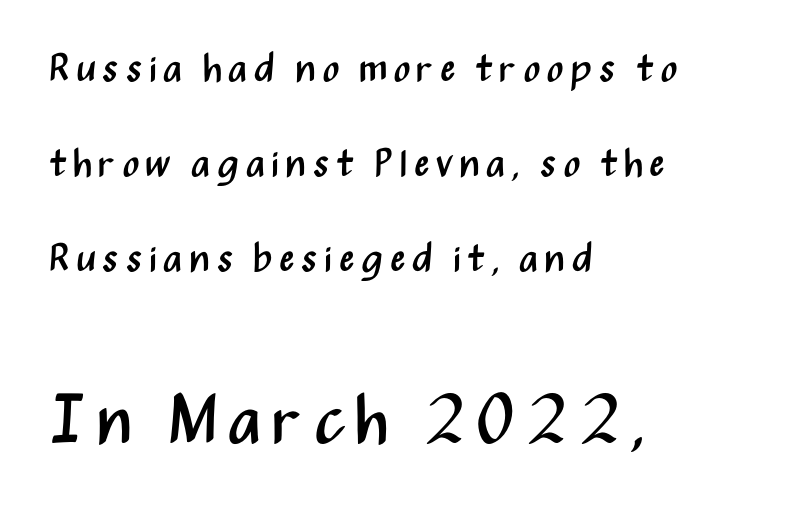
{"serif": "no", "italic": "no", "bold": "no", "weight": "regular", "width": "condensed", "stroke_contrast": "medium", "x_height": "medium", "monospaced": "no", "underline": "no", "align": "left", "line_spacing": "loose", "line_spacing_ratio": 2.43, "larger_block": "second", "size_ratio": 1.74, "glyph_px": 68}
